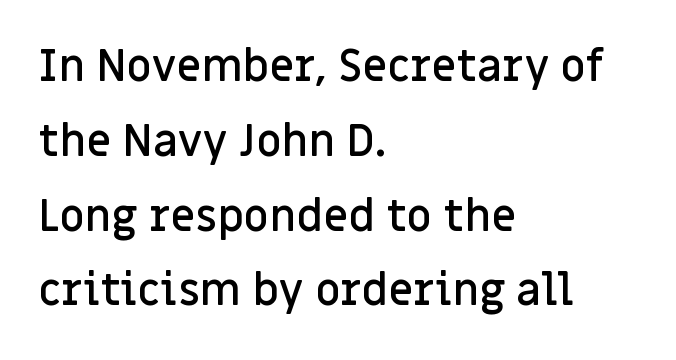
{"serif": "no", "italic": "no", "bold": "semi", "weight": "semibold", "width": "normal", "stroke_contrast": "low", "x_height": "large", "monospaced": "no", "underline": "no", "align": "left", "line_spacing": "normal", "line_spacing_ratio": 1.7, "letter_spacing": "normal", "letter_spacing_em": 0.0, "glyph_px": 44}
